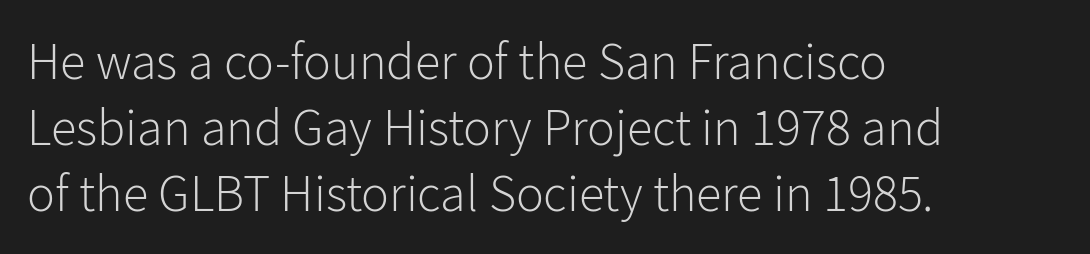
Decoration check: the copy has no underline. Serif or sans? Sans — the stroke terminals are bare. There is no visible air inserted between adjacent glyphs. Leading matches the norm, producing a regular column.
